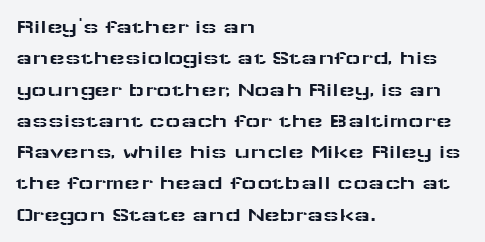
The image shows 21 px text type, upright; set left-aligned, normal line spacing (1.49x), normal letter spacing, not underlined.
